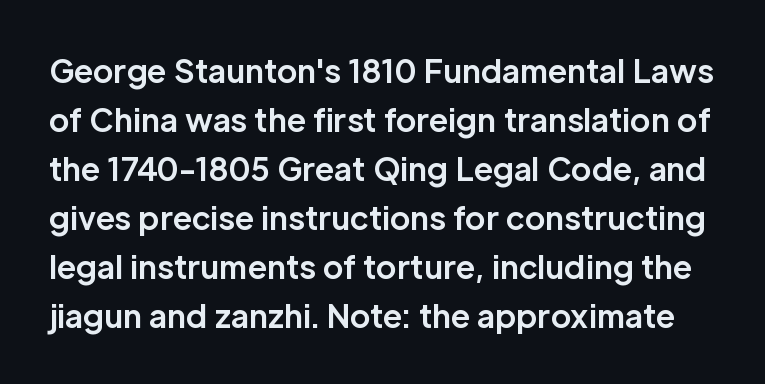
The image shows 31 px bold sans-serif type, upright; set normal line spacing (1.58x), normal letter spacing, not underlined; low stroke contrast and a medium x-height.
